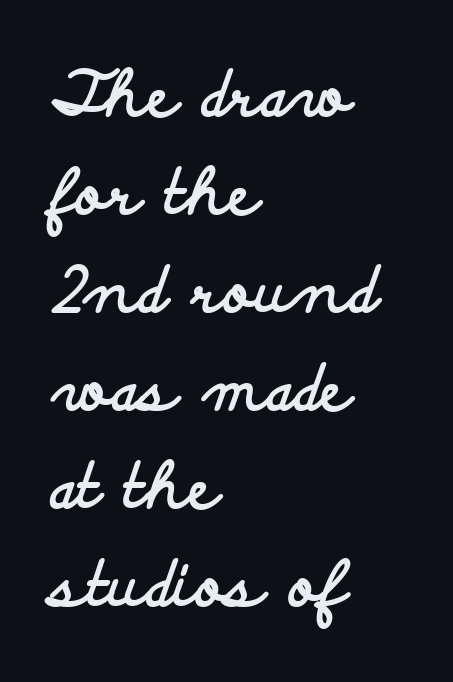
This rendering employs a face without finishing strokes, i.e., a sans-serif. This rendering leaves character spacing at its baseline value. The strip under each line holds only bare page. Strokes here are thick enough to call this a true bold.
